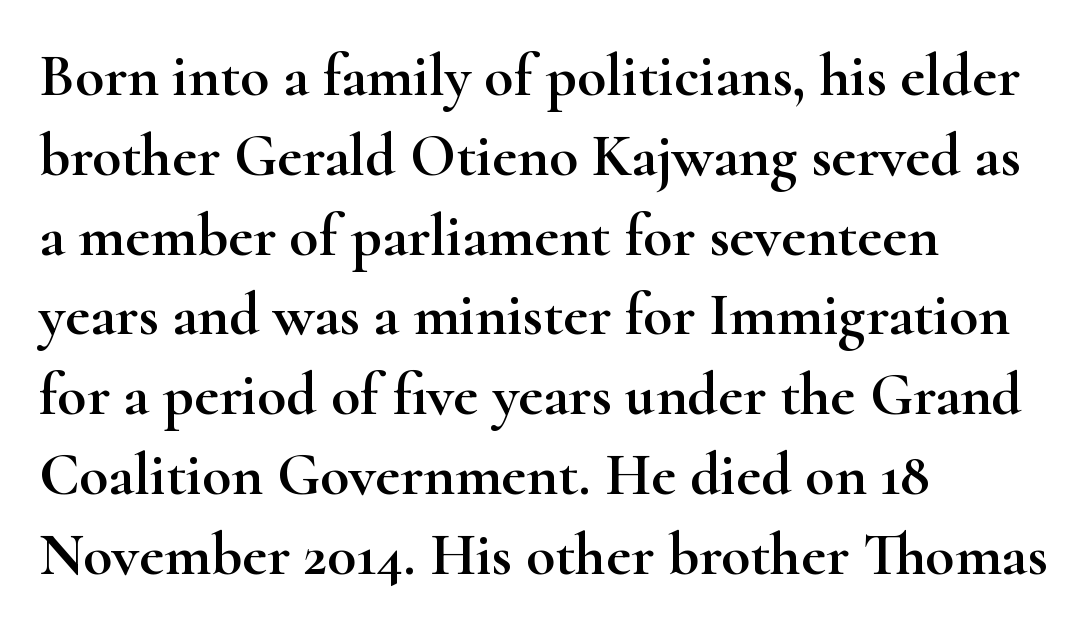
The image shows 60 px wide serif type, upright; set left-aligned, normal line spacing (1.33x), normal letter spacing, not underlined; high stroke contrast and a small x-height.
